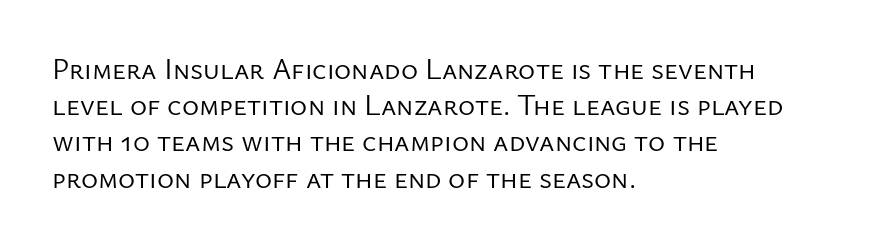
The passage shown is not bold in any degree. This rendering features lettering with no underline. Tall strokes in this sample are plumb rather than angled. Alignment: flush left. Notice how descenders clear the ascenders below comfortably — that's standard leading.
